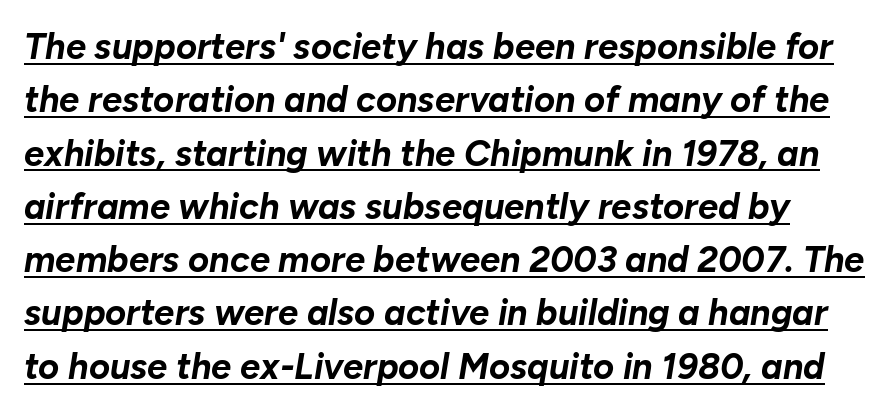
The image shows 36 px bold type, italic (leaning right); set normal line spacing (1.48x), normal letter spacing, underlined; low stroke contrast and a medium x-height.
